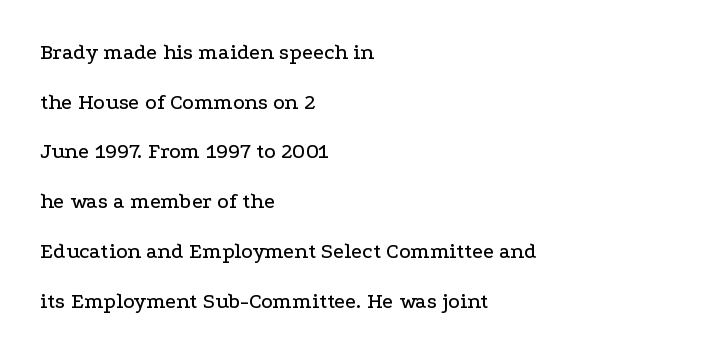
Q: Is the text italic (slanted)? A: No, it is upright.
Q: Is the text underlined? A: No.
Q: How is the paragraph aligned? A: Left-aligned.
Q: Is the spacing between letters normal or unusually wide? A: Normal.
Q: Is the spacing between lines tight, normal or loose? A: Loose.
